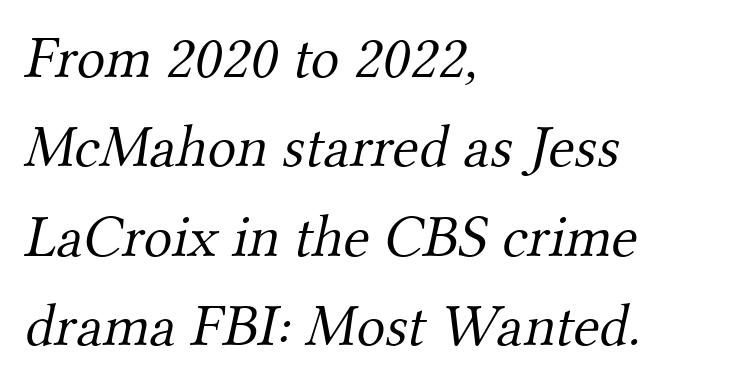
You could not count columns in this text — the font is proportionally spaced. A bare baseline throughout the passage. The lines sit at an ordinary, default distance from one another. Note: serifs present on the glyphs.
